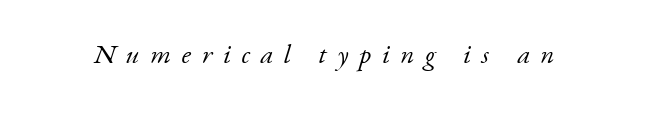
The image shows 27 px text type, italic (leaning right); set unusually wide letter spacing (+0.4 em), not underlined.
